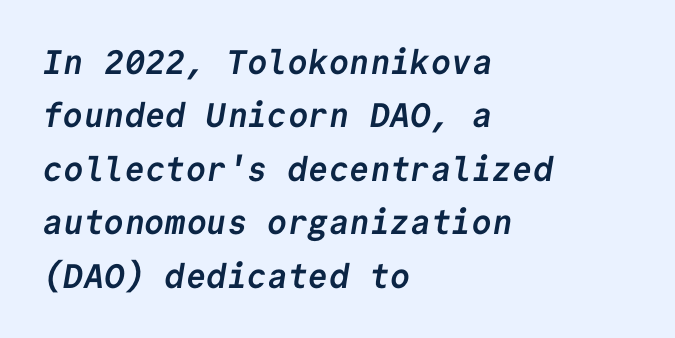
Notice how the passage keeps a crisp vertical edge on the left only. Letter spacing: default. Looks like terminal output: every glyph gets an equal slot. The strip under each line holds only bare page.
